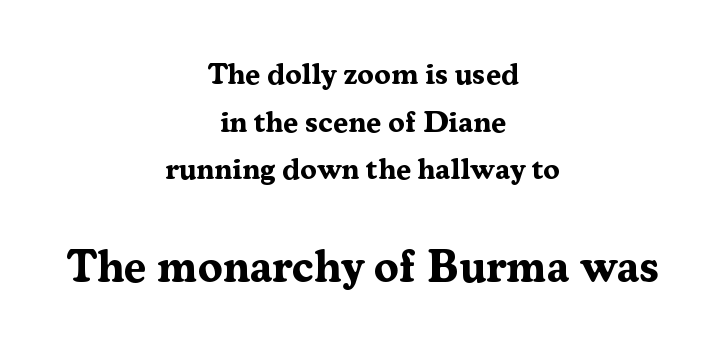
Interline gaps are of average width in this sample. The strokes are fattened all the way to bold. Typesetter's note — lower block bumped up in size, upper block left smaller. Here the designer chose a conventional face with non-uniform glyph widths. Does the lettering tilt? It doesn't — this is upright.
